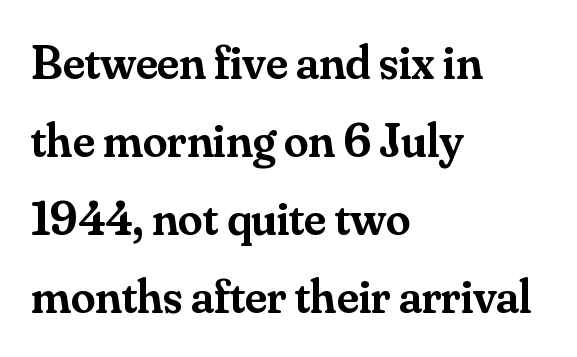
{"serif": "yes", "italic": "no", "bold": "semi", "weight": "semibold", "width": "normal", "stroke_contrast": "medium", "x_height": "small", "monospaced": "no", "underline": "no", "align": "left", "line_spacing": "normal", "line_spacing_ratio": 1.59, "letter_spacing": "normal", "letter_spacing_em": 0.0, "glyph_px": 49}
